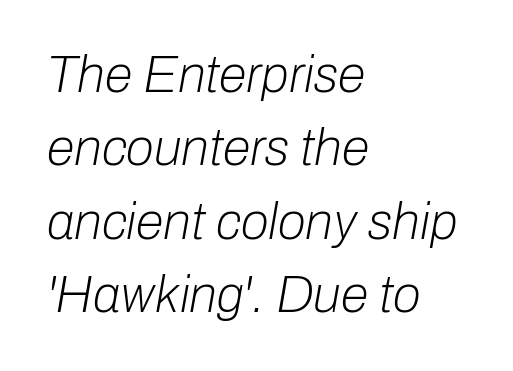
{"italic": "yes", "lean": "right", "slant_degrees": 10, "bold": "no", "weight": "light", "width": "normal", "stroke_contrast": "low", "x_height": "medium", "monospaced": "no", "underline": "no", "align": "left", "line_spacing": "normal", "line_spacing_ratio": 1.44, "letter_spacing": "normal", "letter_spacing_em": 0.0, "glyph_px": 51}
